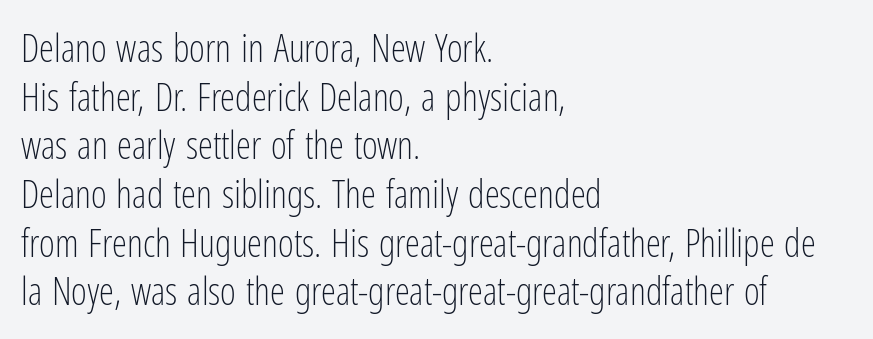
The image shows 38 px light, condensed sans-serif type, upright; set left-aligned, normal line spacing (1.28x), normal letter spacing, not underlined; low stroke contrast and a medium x-height.
